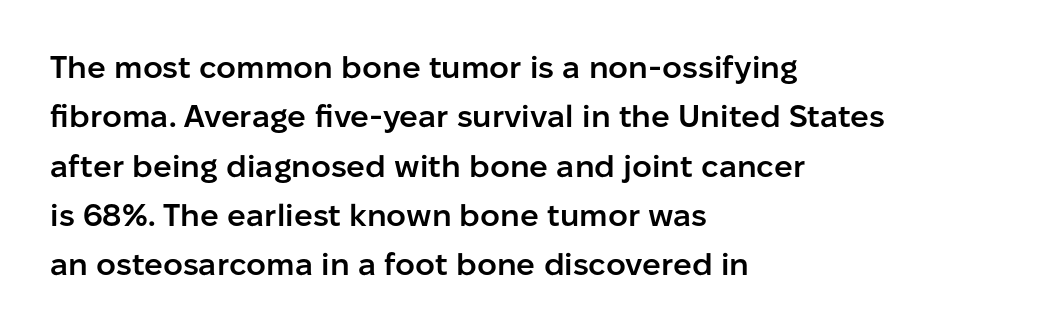
On the weight axis this lands at semibold, roughly 600. Each row of text sits above clean, open space. The passage shown has conventional tracking throughout. Note: no serifs on the glyphs.
